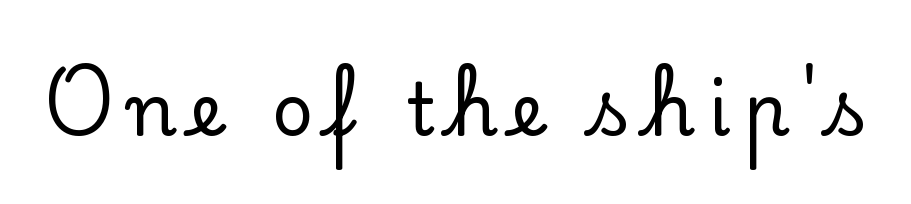
Q: Is the text italic (slanted)? A: No, it is upright.
Q: Is the typeface a serif or a sans-serif typeface? A: Serif.
Q: Is the text underlined? A: No.
Q: Width (condensed, normal, or wide)? A: Normal.
Q: Stroke contrast? A: Low.
Q: x-height? A: Small.
Q: Monospaced? A: No.
